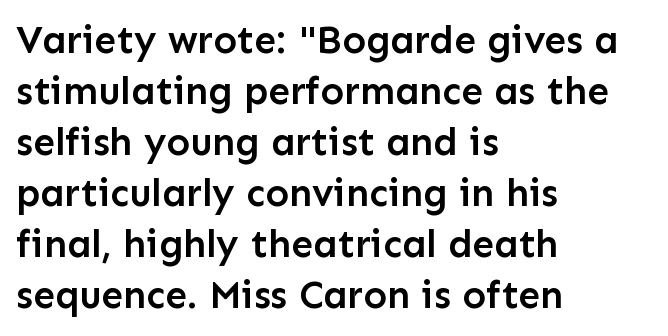
The image shows 39 px semibold sans-serif type, upright; set left-aligned, normal line spacing (1.31x), normal letter spacing, not underlined; low stroke contrast and a medium x-height.
